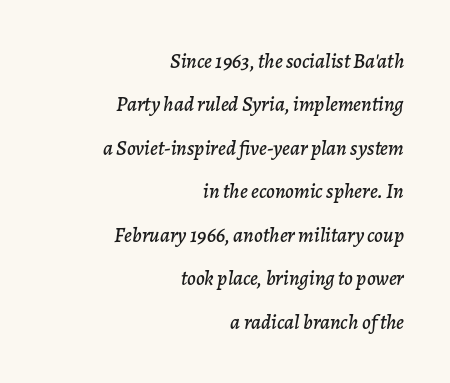
The image shows 21 px text type, italic (leaning right); set right-aligned, loose line spacing (2.07x), normal letter spacing, not underlined.
